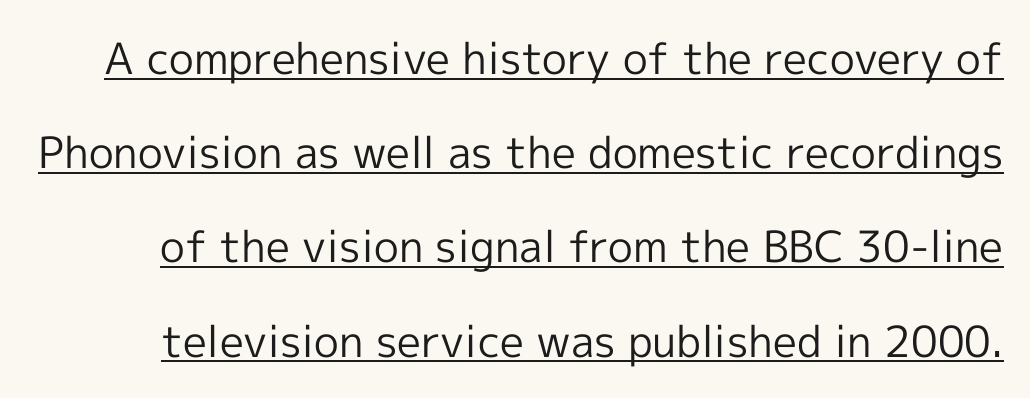
{"serif": "no", "italic": "no", "bold": "no", "weight": "regular", "width": "normal", "x_height": "medium", "monospaced": "no", "underline": "yes", "line_spacing": "loose", "line_spacing_ratio": 2.19, "letter_spacing": "normal", "letter_spacing_em": 0.0, "glyph_px": 43}
